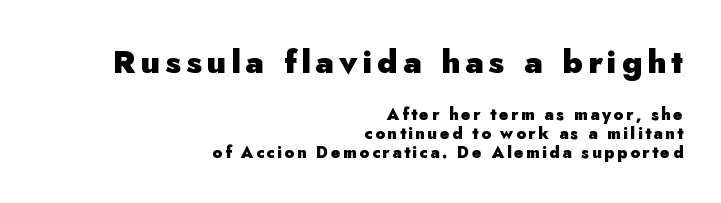
Heft: maximum for text — a bold. The lines in this sample share a right terminus and differ only in where they begin. The characters display no serif detailing; their extremities are plain. Top chunk: large. Bottom chunk: small. Descender tails drop into unmarked territory. Is this a fixed-width face? No — the glyphs have proportional, varying widths.
